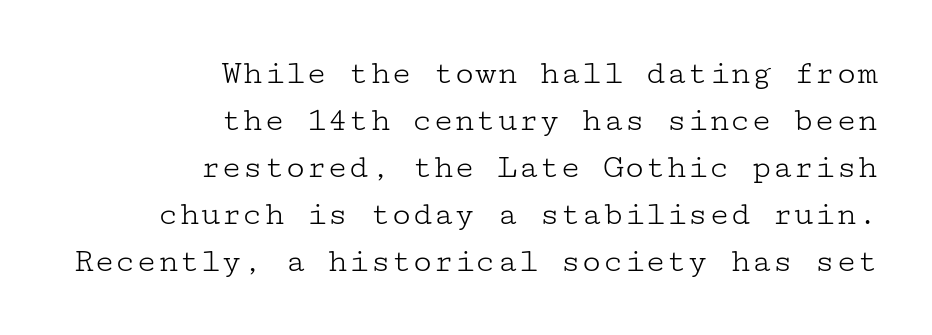
{"serif": "yes", "italic": "no", "bold": "no", "weight": "light", "width": "wide", "stroke_contrast": "low", "x_height": "medium", "underline": "no", "align": "right", "line_spacing": "normal", "line_spacing_ratio": 1.34, "letter_spacing": "normal", "letter_spacing_em": 0.0, "glyph_px": 35}
